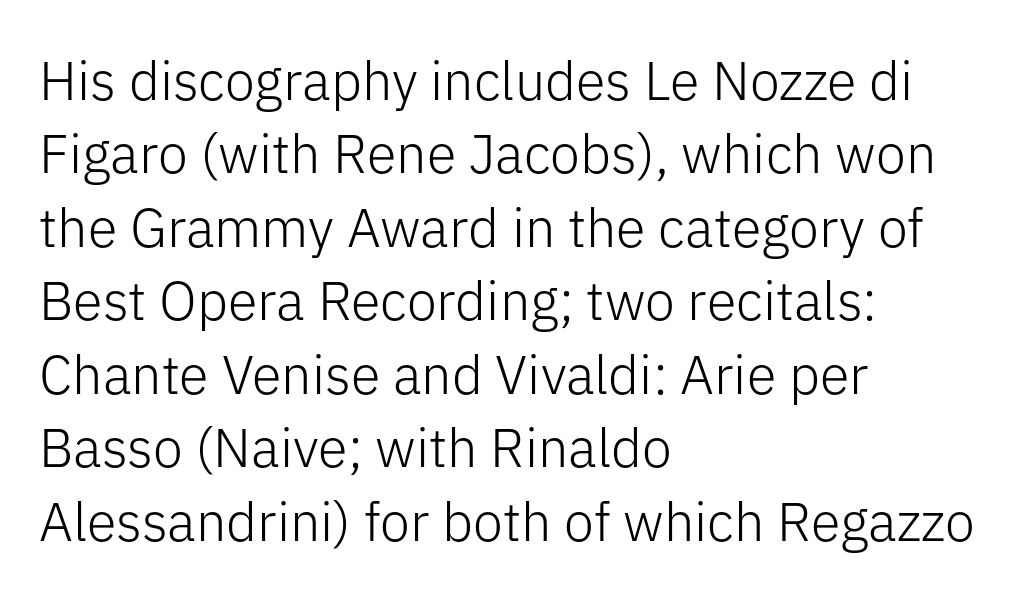
Each letter keeps its own natural width here, so spacing adapts to shape. Short and long lines alike share a common starting point at left. The tracking reads as untouched default to a designer's eye. These lines are composed in type without serifs.
